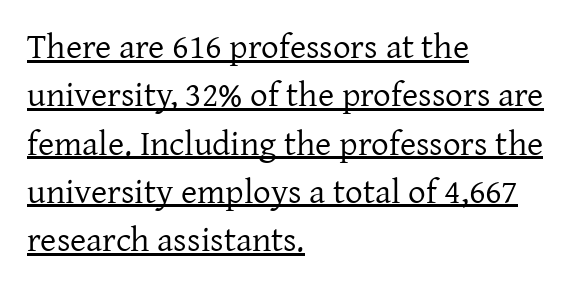
Q: Is the text bold? A: No.
Q: Is the text italic (slanted)? A: No, it is upright.
Q: Is the typeface a serif or a sans-serif typeface? A: Serif.
Q: Is the text underlined? A: Yes.
Q: How is the paragraph aligned? A: Left-aligned.
Q: Is the spacing between letters normal or unusually wide? A: Normal.
Q: Is the spacing between lines tight, normal or loose? A: Normal.
Q: Width (condensed, normal, or wide)? A: Normal.
Q: Stroke contrast? A: Low.
Q: x-height? A: Medium.
Q: Monospaced? A: No.
